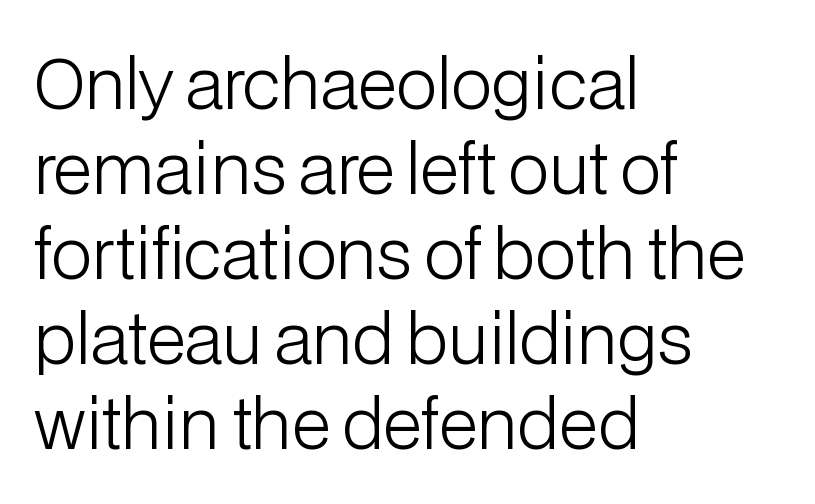
Q: Is the text bold? A: No.
Q: Is the text italic (slanted)? A: No, it is upright.
Q: Is the typeface a serif or a sans-serif typeface? A: Sans-serif.
Q: Is the text underlined? A: No.
Q: How is the paragraph aligned? A: Left-aligned.
Q: Is the spacing between letters normal or unusually wide? A: Normal.
Q: Is the spacing between lines tight, normal or loose? A: Normal.
Q: Width (condensed, normal, or wide)? A: Normal.
Q: Stroke contrast? A: Low.
Q: x-height? A: Medium.
Q: Monospaced? A: No.
